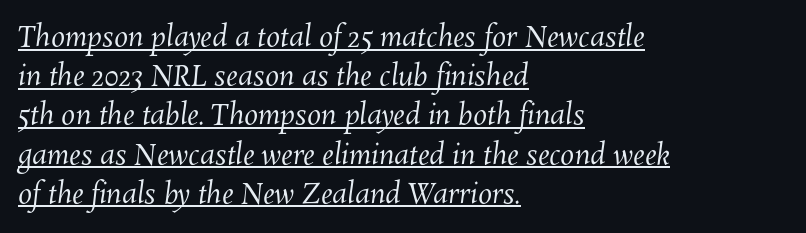
Students, note that the glyphs here touch the page at normal intervals. Baseline-to-baseline distance is the conventional proportion of letter height. The face used here is proportionally spaced, like ordinary book or web type. Each line of the rendering has a horizontal stroke beneath the glyphs.
